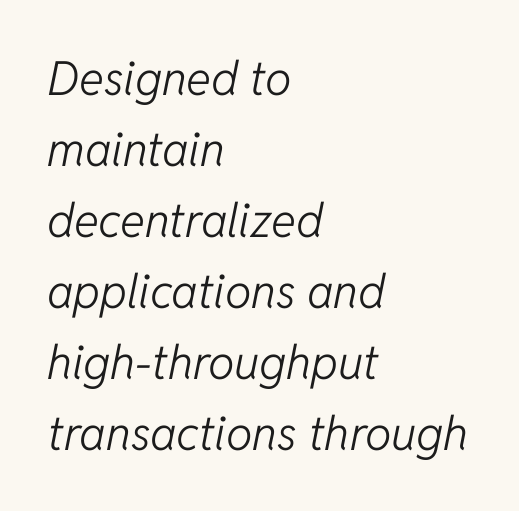
{"italic": "yes", "lean": "right", "slant_degrees": 11, "bold": "no", "weight": "light", "width": "normal", "stroke_contrast": "low", "x_height": "medium", "monospaced": "no", "underline": "no", "align": "left", "line_spacing": "normal", "line_spacing_ratio": 1.51, "letter_spacing": "normal", "letter_spacing_em": 0.0, "glyph_px": 47}
